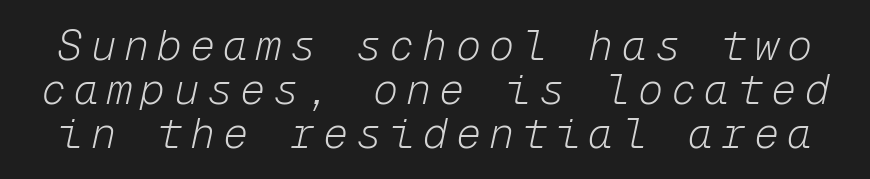
{"italic": "yes", "lean": "right", "slant_degrees": 12, "bold": "no", "weight": "light", "width": "normal", "stroke_contrast": "low", "x_height": "medium", "monospaced": "yes", "underline": "no", "line_spacing": "tight", "line_spacing_ratio": 1.05, "glyph_px": 42}
